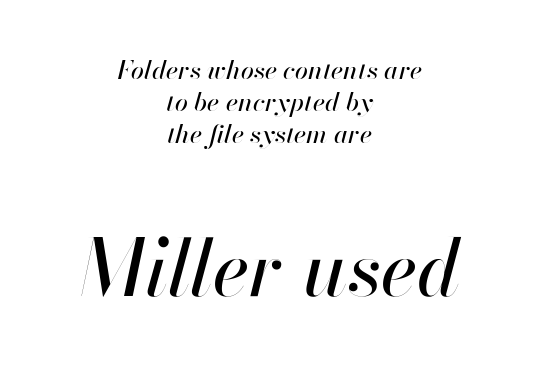
Two sizes are in play, and the larger belongs to the second block. The letters sit at their default tracking, neither squeezed nor spread. These lines stack symmetrically, like a column narrowing and widening about its center. Spacing verdict: proportional, widths tailored to each character.
